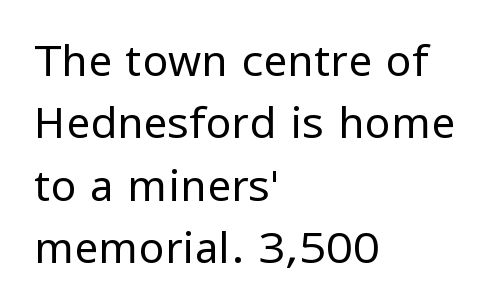
{"serif": "no", "italic": "no", "bold": "no", "weight": "regular", "width": "normal", "stroke_contrast": "low", "x_height": "medium", "monospaced": "no", "underline": "no", "align": "left", "line_spacing": "normal", "line_spacing_ratio": 1.45, "letter_spacing": "normal", "letter_spacing_em": 0.0, "glyph_px": 43}
